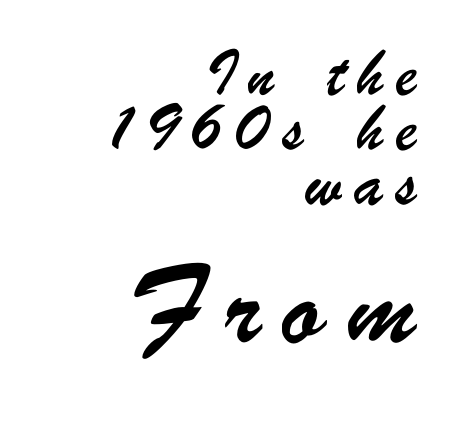
The image shows 50 px condensed sans-serif type; set right-aligned, loose line spacing (1.9x), unusually wide letter spacing (+0.41 em), not underlined; the second (bottom) block is 1.72x larger; low stroke contrast and a small x-height.
